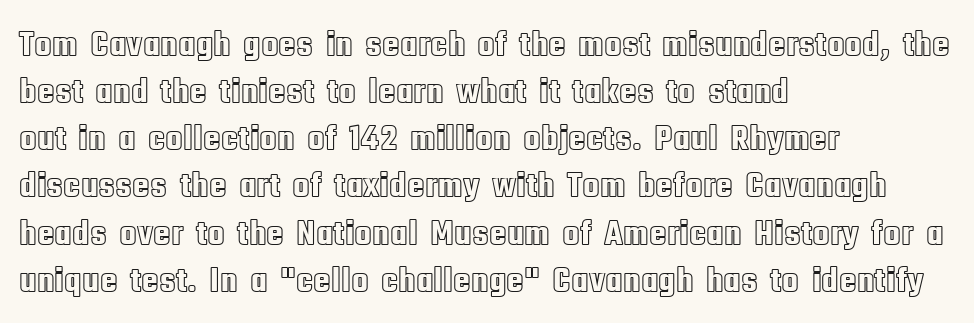
{"italic": "no", "width": "condensed", "x_height": "large", "monospaced": "no", "underline": "no", "align": "left", "line_spacing": "normal", "line_spacing_ratio": 1.31, "letter_spacing": "normal", "letter_spacing_em": 0.0, "glyph_px": 36}
